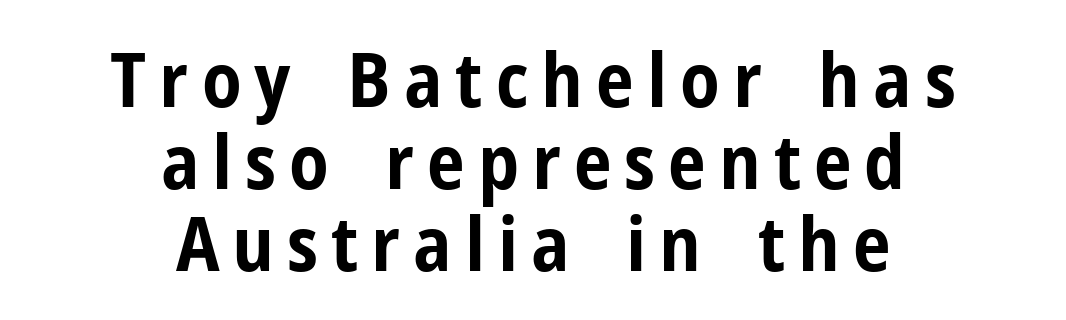
Check where the strokes stop: nothing finishes them off — pure sans. Check under the words: just untouched page. The axis of the letterforms is exactly vertical. Closely set lines give the paragraph a compact silhouette. Think of a printed novel: that variable character pitch is what you see here.
